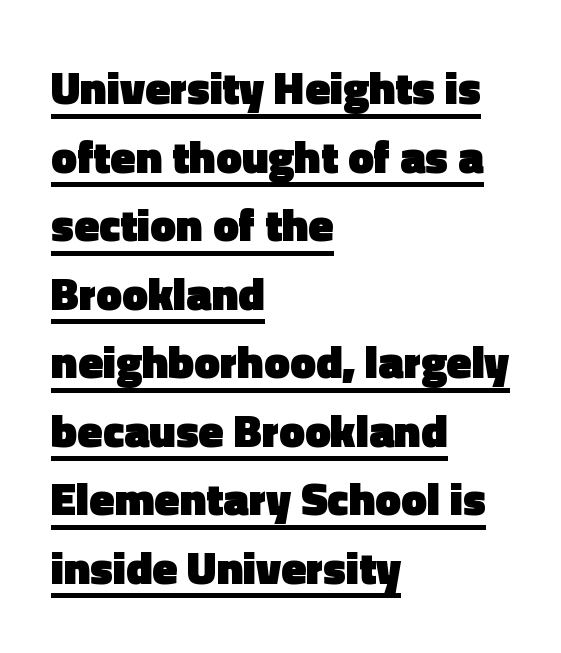
Q: Is the text bold? A: Yes.
Q: Is the text italic (slanted)? A: No, it is upright.
Q: Is the typeface a serif or a sans-serif typeface? A: Sans-serif.
Q: Is the text underlined? A: Yes.
Q: How is the paragraph aligned? A: Left-aligned.
Q: Is the spacing between letters normal or unusually wide? A: Normal.
Q: Is the spacing between lines tight, normal or loose? A: Normal.
Q: Width (condensed, normal, or wide)? A: Normal.
Q: x-height? A: Medium.
Q: Monospaced? A: No.
